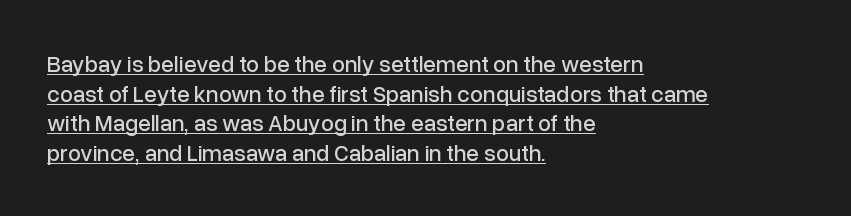
The gaps between neighbouring characters are ordinary and unremarkable. Rows of type keep a routine distance in the vertical direction. This is underlined copy, the kind a proofreader might mark for attention. Every stem runs plumb, perpendicular to the baseline. The compositor pushed each line to the left boundary.
